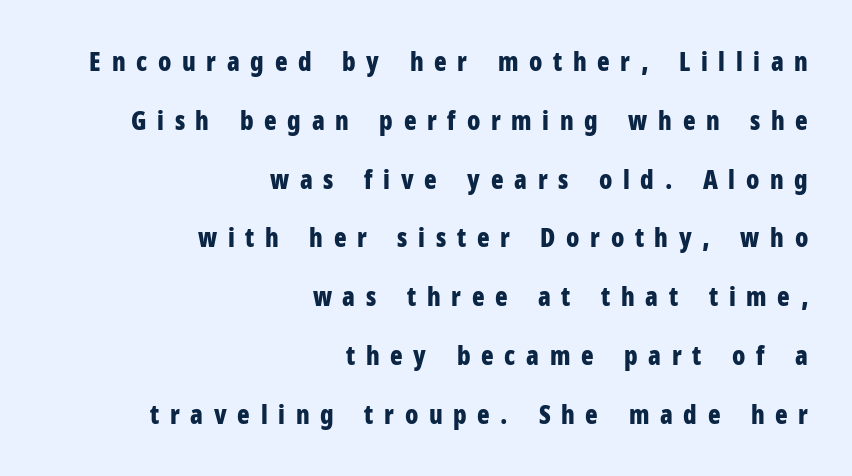
{"italic": "no", "bold": "yes", "underline": "no", "align": "right", "line_spacing": "loose", "line_spacing_ratio": 2.26, "letter_spacing": "wide", "letter_spacing_em": 0.41, "glyph_px": 26}
